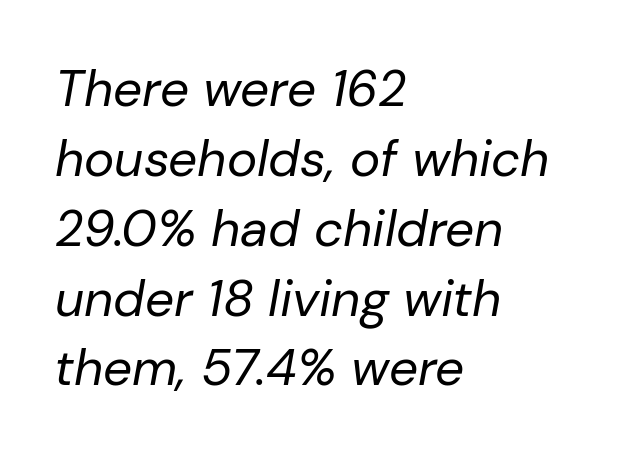
Q: Is the text bold? A: No.
Q: Is the text italic (slanted)? A: Yes, it leans right by about 10 degrees.
Q: Is the text underlined? A: No.
Q: How is the paragraph aligned? A: Left-aligned.
Q: Is the spacing between letters normal or unusually wide? A: Normal.
Q: Is the spacing between lines tight, normal or loose? A: Normal.
Q: Width (condensed, normal, or wide)? A: Normal.
Q: Stroke contrast? A: Low.
Q: x-height? A: Medium.
Q: Monospaced? A: No.
